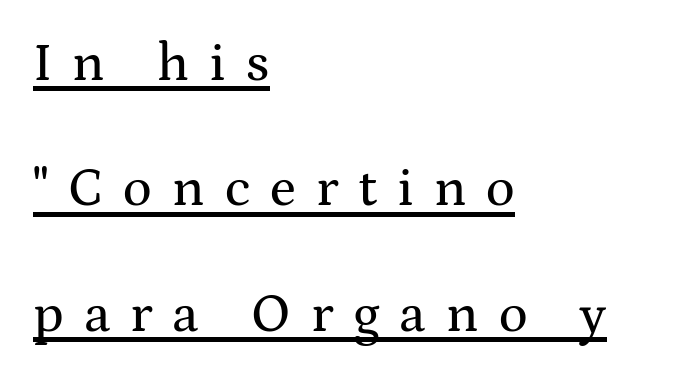
The image shows 54 px wide serif type, upright; set left-aligned, loose line spacing (2.32x), unusually wide letter spacing (+0.37 em), underlined; medium stroke contrast and a medium x-height.
